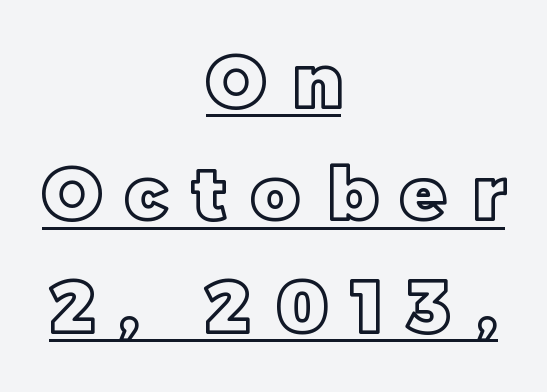
{"italic": "no", "width": "normal", "x_height": "large", "monospaced": "no", "underline": "yes", "align": "center", "line_spacing": "normal", "line_spacing_ratio": 1.54, "letter_spacing": "wide", "letter_spacing_em": 0.35, "glyph_px": 73}
